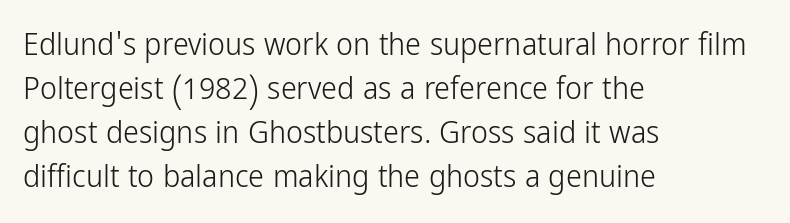
Has an underline been added? It has not. This rendering employs a face without finishing strokes, i.e., a sans-serif. The letters stand upright; this is a roman face. The cut favours lightness, reaching ordinary text weight at its darkest. Whoever set this chose a conventional vertical rhythm. This rendering uses left alignment, leaving the right contour irregular.
